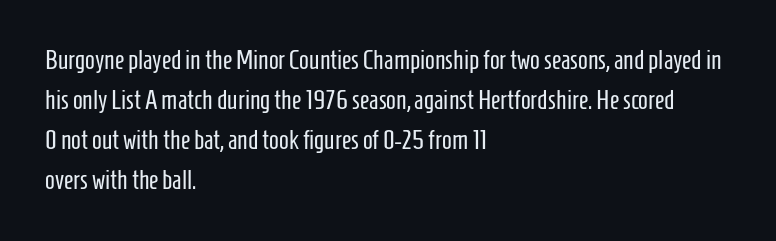
Descender tails drop into unmarked territory. Stroke mass is kept to a normal reading level or below. Default kerning and tracking; the words read as compact shapes. Teacher's note: observe the even left margin — that is flush-left alignment.
